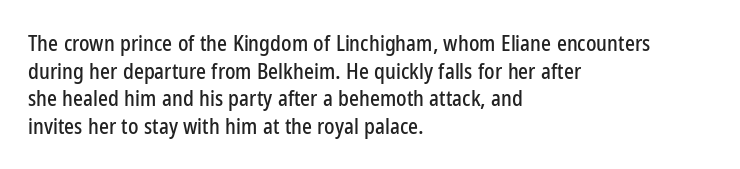
{"italic": "no", "underline": "no", "align": "left", "line_spacing": "normal", "line_spacing_ratio": 1.31, "letter_spacing": "normal", "letter_spacing_em": 0.0, "glyph_px": 21}
